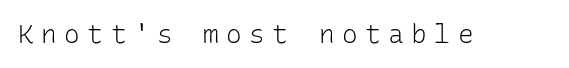
Italic: no, the glyphs are upright roman. No chunkiness to these letters — they're not bold. The area under the type is left untouched. Tracking here is generous; glyphs stand well apart from one another.
